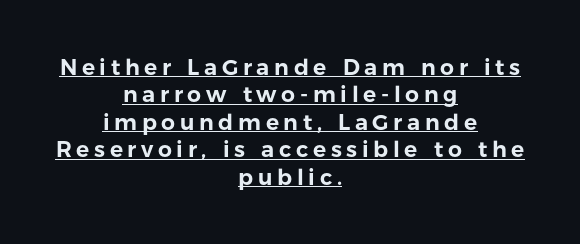
Every stem runs plumb, perpendicular to the baseline. In terms of leading, this rendering sits right in the middle. These lines are centered, leaving both edges ragged. Tracking here is generous; glyphs stand well apart from one another.
